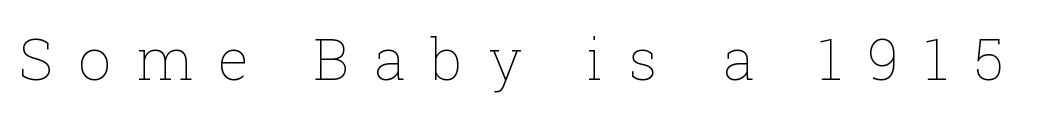
The image shows 58 px thin type, upright; set unusually wide letter spacing (+0.44 em), not underlined; low stroke contrast and a medium x-height.
